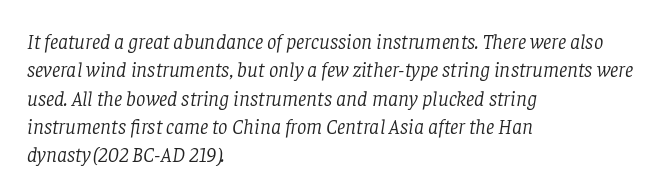
Letters have the restrained weight of plain body copy at most. In terms of leading, this rendering sits right in the middle. Here the glyphs are tracked normally, forming tight word shapes. Emphasis-style slanted type is in use. Only glyphs here, with clear space below each row.
